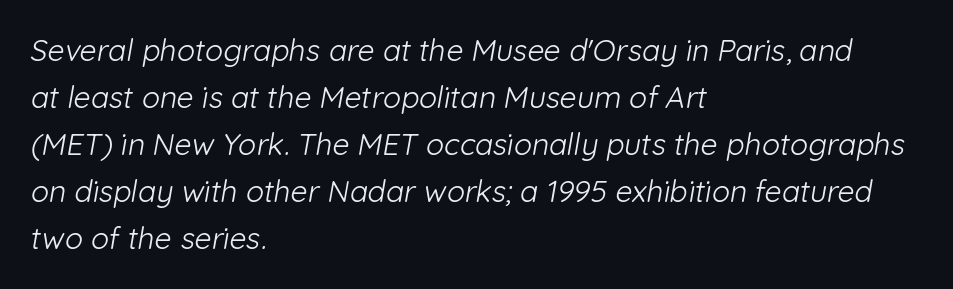
The image shows 30 px light sans-serif type; set left-aligned, normal line spacing (1.57x), normal letter spacing, not underlined; low stroke contrast and a medium x-height.
